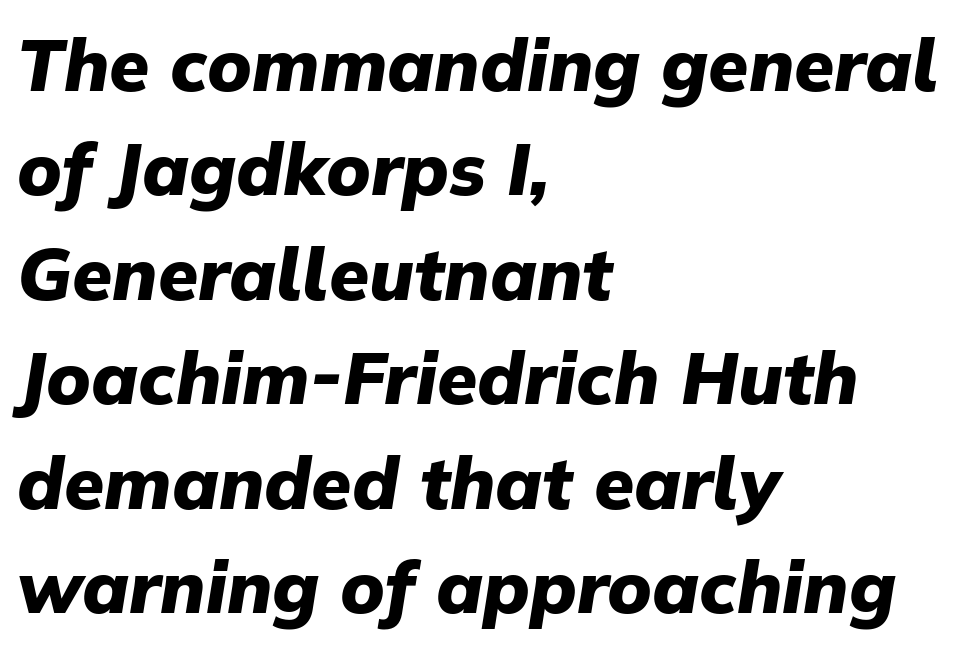
{"italic": "yes", "lean": "right", "slant_degrees": 9, "bold": "yes", "weight": "heavy", "width": "normal", "stroke_contrast": "low", "x_height": "medium", "monospaced": "no", "underline": "no", "align": "left", "line_spacing": "normal", "line_spacing_ratio": 1.43, "letter_spacing": "normal", "letter_spacing_em": 0.0, "glyph_px": 73}
